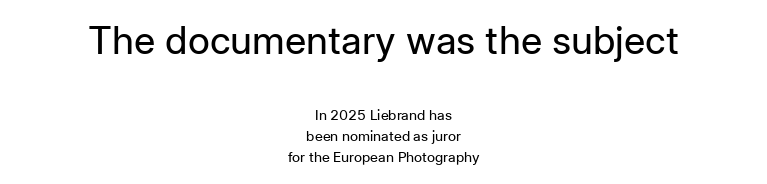
The image shows 38 px regular-weight sans-serif type, upright; set centered, normal line spacing (1.53x), normal letter spacing, not underlined; the first (top) block is 2.71x larger; low stroke contrast and a medium x-height.
